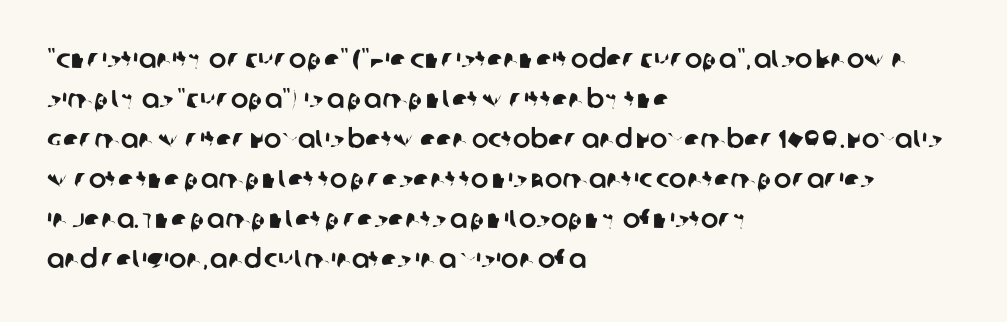
{"underline": "no", "align": "left", "line_spacing": "normal", "line_spacing_ratio": 1.54, "letter_spacing": "normal", "letter_spacing_em": 0.0, "glyph_px": 26}
